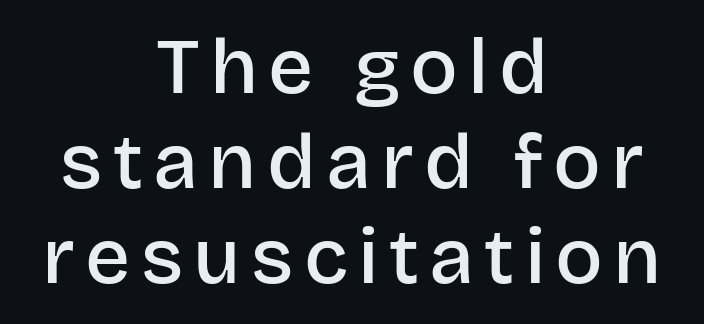
Every row of glyphs is offset so its center matches the block's center. Observe the absence of serifs on each vertical stroke in this sample. The letters advance in unequal steps, a hallmark of proportional type. Anything drawn beneath the words? Only blank space. A roman cut, with each character standing at attention.
